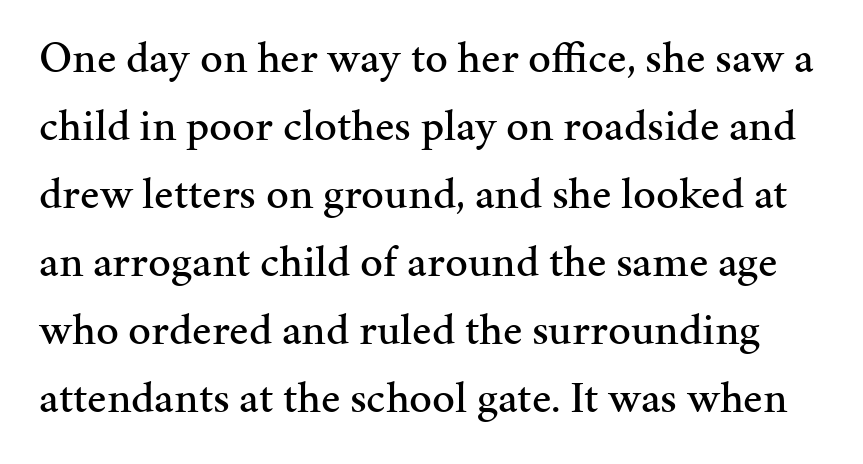
Q: Is the text italic (slanted)? A: No, it is upright.
Q: Is the typeface a serif or a sans-serif typeface? A: Serif.
Q: Is the text underlined? A: No.
Q: Is the spacing between letters normal or unusually wide? A: Normal.
Q: Is the spacing between lines tight, normal or loose? A: Normal.
Q: Width (condensed, normal, or wide)? A: Normal.
Q: Stroke contrast? A: Medium.
Q: x-height? A: Medium.
Q: Monospaced? A: No.
